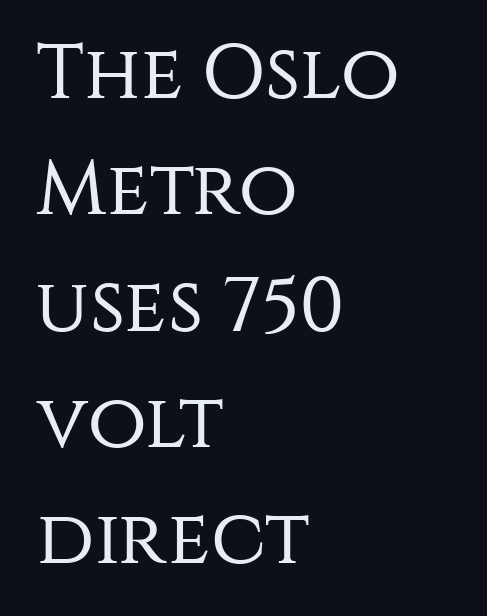
Q: Is the text bold? A: No.
Q: Is the text italic (slanted)? A: No, it is upright.
Q: Is the typeface a serif or a sans-serif typeface? A: Sans-serif.
Q: Is the text underlined? A: No.
Q: How is the paragraph aligned? A: Left-aligned.
Q: Is the spacing between letters normal or unusually wide? A: Normal.
Q: Is the spacing between lines tight, normal or loose? A: Normal.
Q: Width (condensed, normal, or wide)? A: Normal.
Q: Stroke contrast? A: Medium.
Q: x-height? A: Large.
Q: Monospaced? A: No.
